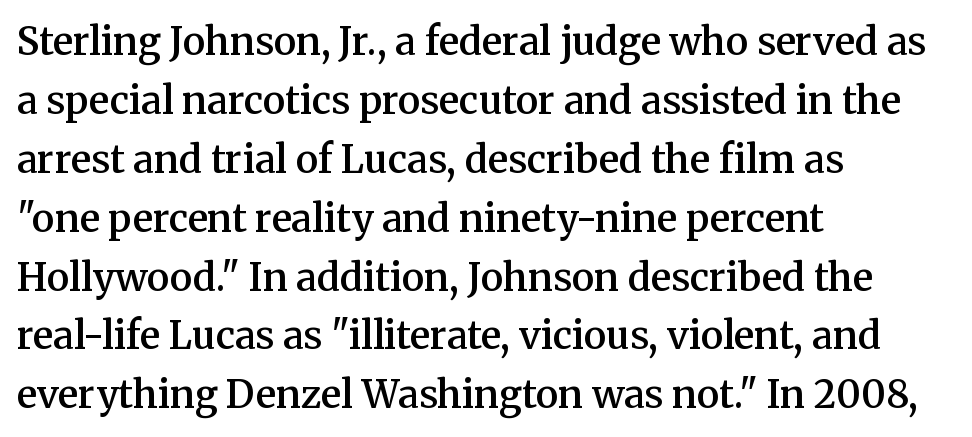
Q: Is the text bold? A: Semi-bold.
Q: Is the text italic (slanted)? A: No, it is upright.
Q: Is the typeface a serif or a sans-serif typeface? A: Serif.
Q: Is the text underlined? A: No.
Q: How is the paragraph aligned? A: Left-aligned.
Q: Is the spacing between letters normal or unusually wide? A: Normal.
Q: Is the spacing between lines tight, normal or loose? A: Normal.
Q: Width (condensed, normal, or wide)? A: Normal.
Q: Stroke contrast? A: Medium.
Q: x-height? A: Medium.
Q: Monospaced? A: No.
